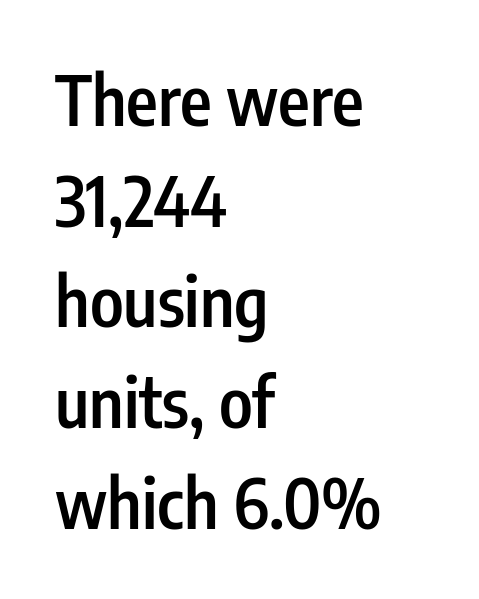
Only glyphs here, with clear space below each row. The glyphs have the mass of a demibold cut, below bold. In terms of posture, this sample is upright. The line-height multiplier appears to be the usual default.
